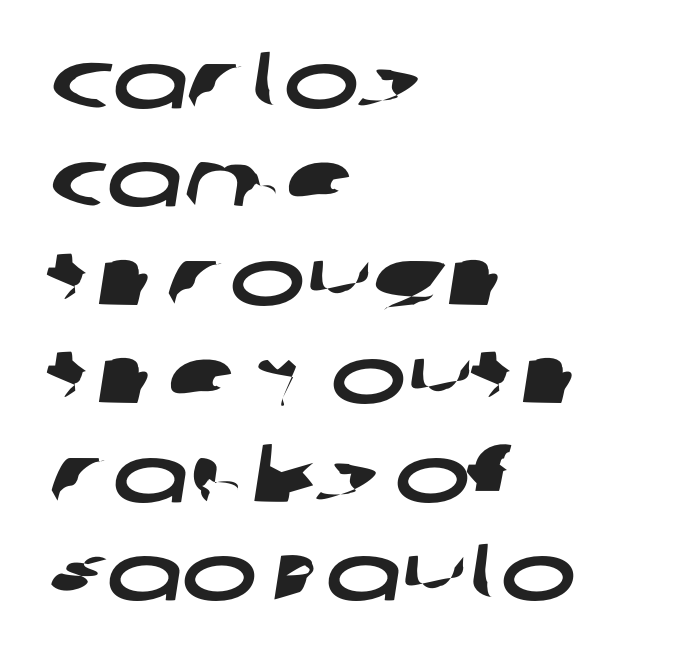
The image shows 80 px wide sans-serif type; set left-aligned, line spacing 1.23x, normal letter spacing, not underlined; low stroke contrast and a large x-height.
